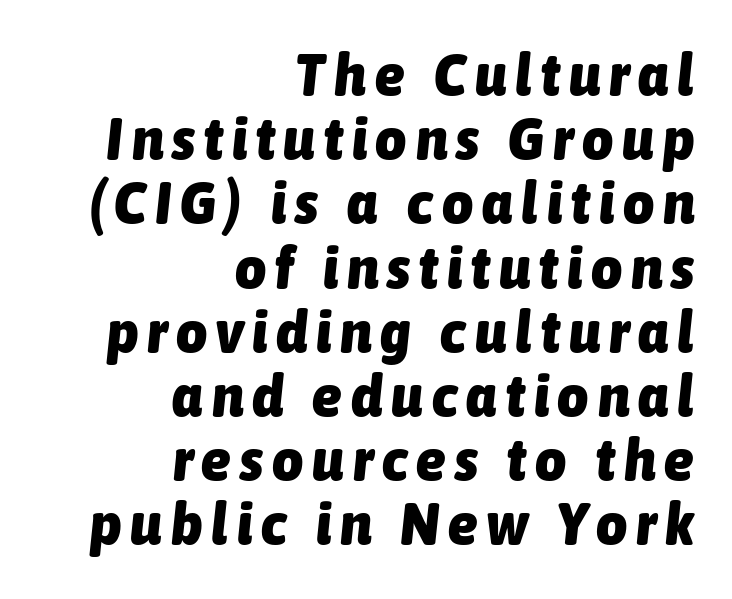
The image shows 60 px heavy, condensed type, italic (leaning right); set right-aligned, tight line spacing (1.07x), not underlined; low stroke contrast and a medium x-height.
